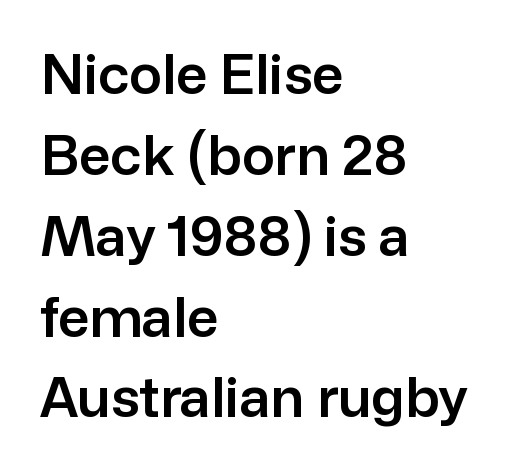
Q: Is the text italic (slanted)? A: No, it is upright.
Q: Is the typeface a serif or a sans-serif typeface? A: Sans-serif.
Q: Is the text underlined? A: No.
Q: How is the paragraph aligned? A: Left-aligned.
Q: Is the spacing between letters normal or unusually wide? A: Normal.
Q: Is the spacing between lines tight, normal or loose? A: Normal.
Q: Width (condensed, normal, or wide)? A: Normal.
Q: Stroke contrast? A: Low.
Q: x-height? A: Medium.
Q: Monospaced? A: No.
